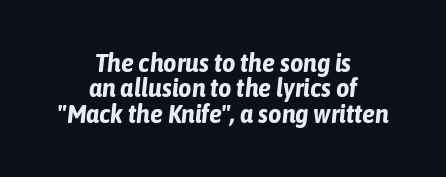
Q: Is the text bold? A: Yes.
Q: Is the text italic (slanted)? A: Yes, it leans right by about 6 degrees.
Q: Is the text underlined? A: No.
Q: How is the paragraph aligned? A: Centered.
Q: Is the spacing between letters normal or unusually wide? A: Normal.
Q: Is the spacing between lines tight, normal or loose? A: Tight.
